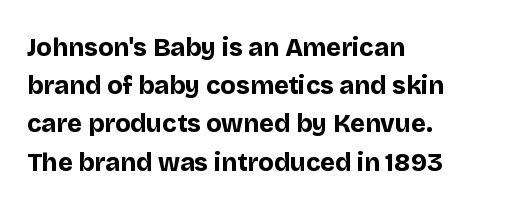
Q: Is the text bold? A: Yes.
Q: Is the text italic (slanted)? A: No, it is upright.
Q: Is the text underlined? A: No.
Q: How is the paragraph aligned? A: Left-aligned.
Q: Is the spacing between letters normal or unusually wide? A: Normal.
Q: Is the spacing between lines tight, normal or loose? A: Normal.
